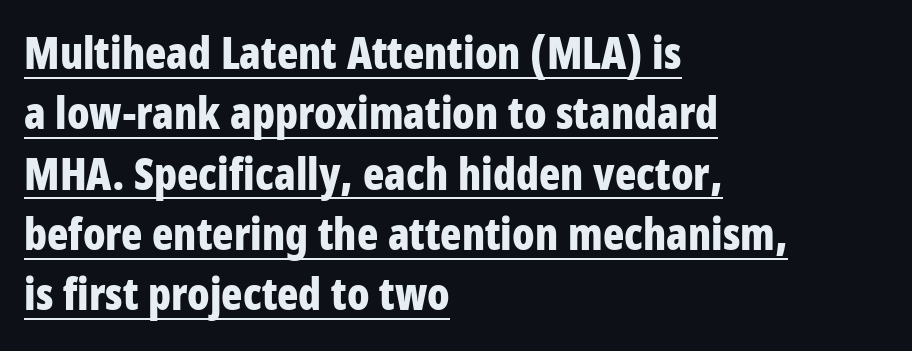
The image shows 44 px bold, condensed sans-serif type, upright; set left-aligned, normal line spacing (1.37x), normal letter spacing, underlined; low stroke contrast and a large x-height.
